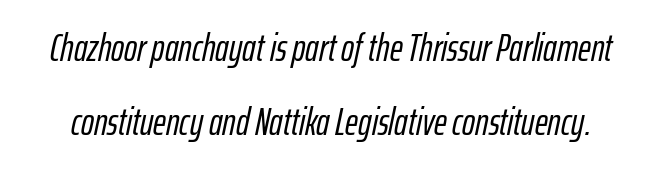
Q: Is the text italic (slanted)? A: Yes, it leans right by about 12 degrees.
Q: Is the text underlined? A: No.
Q: Is the spacing between letters normal or unusually wide? A: Normal.
Q: Is the spacing between lines tight, normal or loose? A: Loose.
Q: Width (condensed, normal, or wide)? A: Condensed.
Q: Stroke contrast? A: Low.
Q: x-height? A: Medium.
Q: Monospaced? A: No.
